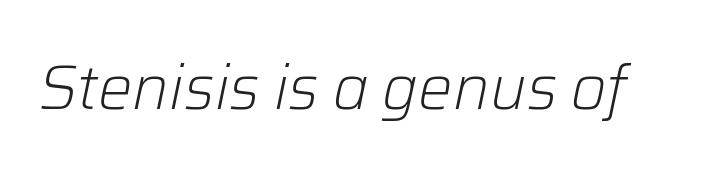
Do the characters align in a grid? No, the font is proportional. Plain, unruled lines of type. Words appear dense and cohesive because spacing is normal. The glyphs look as if they've been sheared to an angle. Letters have the restrained weight of plain body copy at most.
